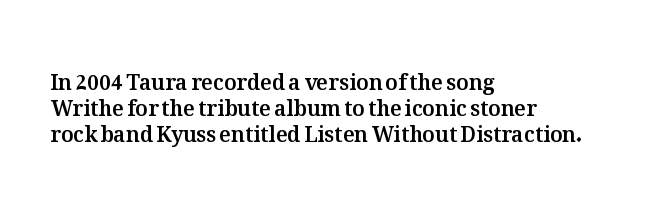
The typesetter chose a ragged-right arrangement here. The type sits square on the baseline with zero lean. There is no visible air inserted between adjacent glyphs. Has an underline been added? It has not.
